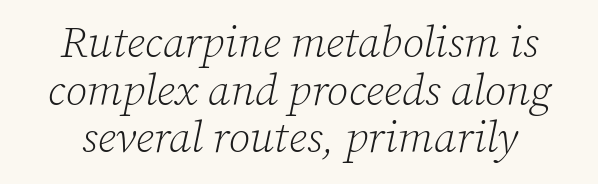
Closely set lines give the paragraph a compact silhouette. These lines keep a tight, regular rhythm from letter to letter. If you folded the block vertically in half, each line would mirror itself in length. The letters advance in unequal steps, a hallmark of proportional type. Each stroke keeps to a modest, everyday thickness or less.
